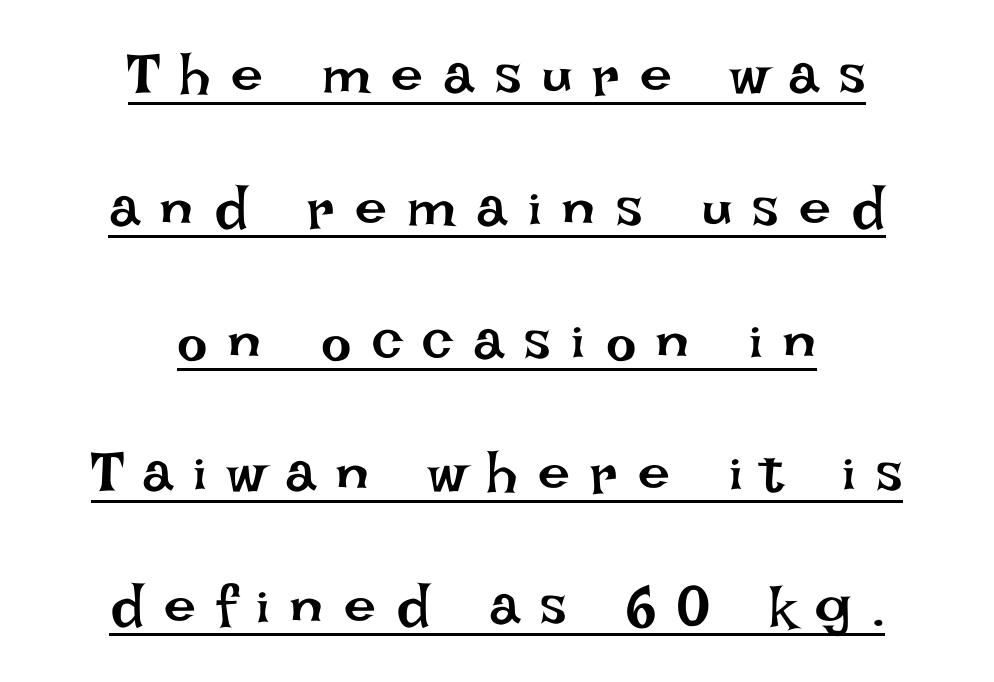
The image shows 57 px regular-weight type, upright; set centered, loose line spacing (2.33x), unusually wide letter spacing (+0.36 em), underlined; low stroke contrast and a large x-height.
